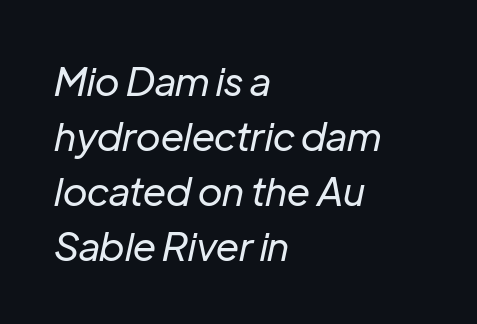
{"italic": "yes", "lean": "right", "slant_degrees": 12, "bold": "no", "weight": "regular", "width": "normal", "stroke_contrast": "low", "x_height": "medium", "monospaced": "no", "underline": "no", "align": "left", "line_spacing": "normal", "line_spacing_ratio": 1.41, "letter_spacing": "normal", "letter_spacing_em": 0.0, "glyph_px": 39}
